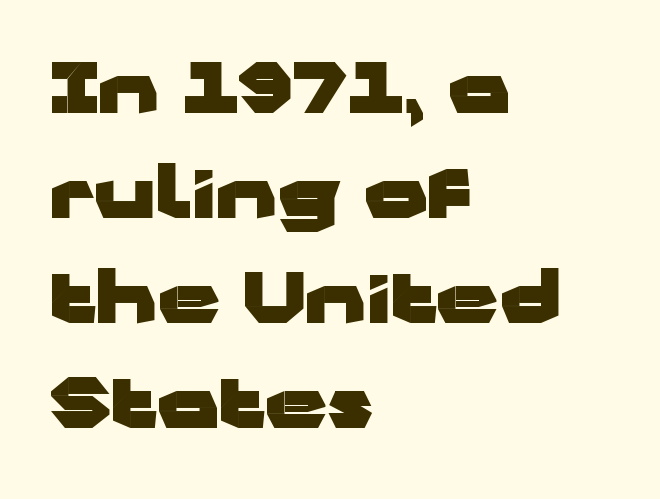
Beneath every word, the page is bare. These lines are rendered in a variable-pitch font. Caption: multi-line text, flush left, ragged right. Baseline-to-baseline distance is the conventional proportion of letter height. I'd describe the lettering as bold — thick and assertive. Italic? Not at all — the glyphs are vertical.
